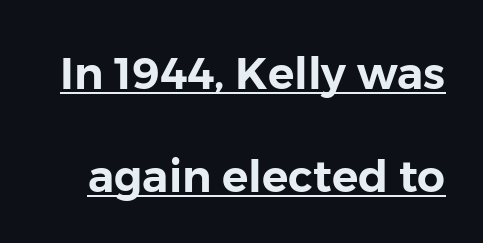
Q: Is the text italic (slanted)? A: No, it is upright.
Q: Is the typeface a serif or a sans-serif typeface? A: Sans-serif.
Q: Is the text underlined? A: Yes.
Q: Is the spacing between letters normal or unusually wide? A: Normal.
Q: Is the spacing between lines tight, normal or loose? A: Loose.
Q: Width (condensed, normal, or wide)? A: Normal.
Q: Stroke contrast? A: Low.
Q: x-height? A: Medium.
Q: Monospaced? A: No.
